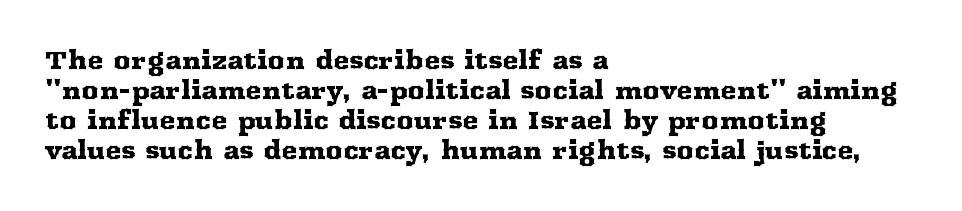
{"italic": "no", "underline": "no", "align": "left", "line_spacing": "normal", "line_spacing_ratio": 1.25, "letter_spacing": "normal", "letter_spacing_em": 0.0, "glyph_px": 24}
